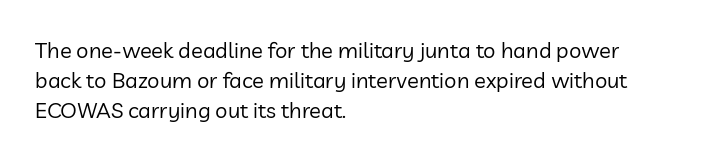
Q: Is the text bold? A: No.
Q: Is the text italic (slanted)? A: No, it is upright.
Q: Is the text underlined? A: No.
Q: How is the paragraph aligned? A: Left-aligned.
Q: Is the spacing between letters normal or unusually wide? A: Normal.
Q: Is the spacing between lines tight, normal or loose? A: Normal.
